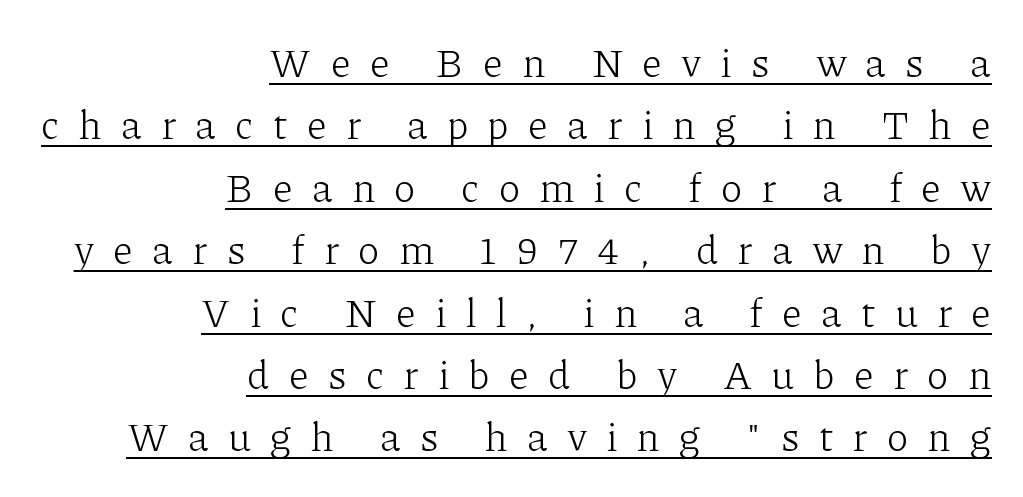
Font category for this specimen: serif. Words appear elongated and porous because spacing is wide. Italic? Not at all — the glyphs are vertical. Notice how descenders clear the ascenders below comfortably — that's standard leading. A typographer would call this underscored text.
